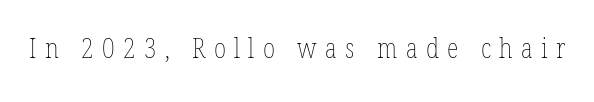
Q: Is the text bold? A: No.
Q: Is the text italic (slanted)? A: No, it is upright.
Q: Is the text underlined? A: No.
Q: Is the spacing between letters normal or unusually wide? A: Unusually wide.
